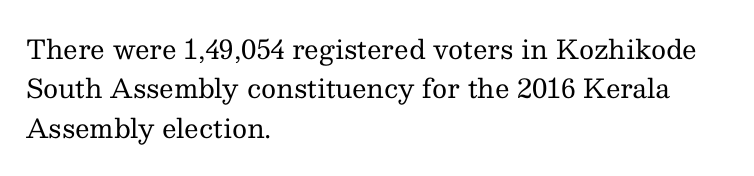
The image shows 26 px text type, upright; set left-aligned, normal line spacing (1.51x), normal letter spacing, not underlined.
